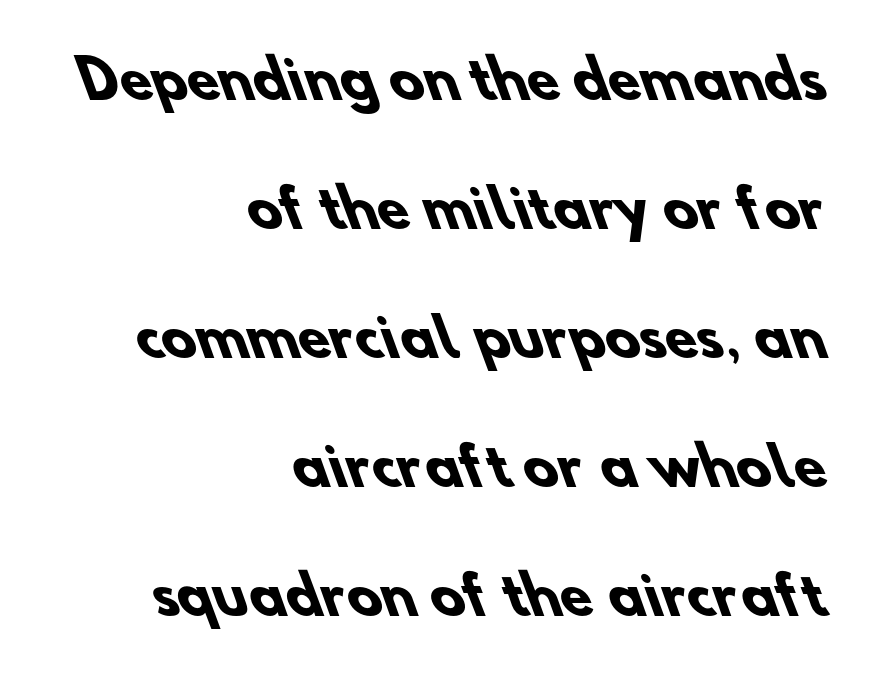
Font category for this specimen: sans-serif. Character widths vary here, with narrow letters taking less room than wide ones. The line-height multiplier appears high, well above default. Heavy, bold letterforms.
